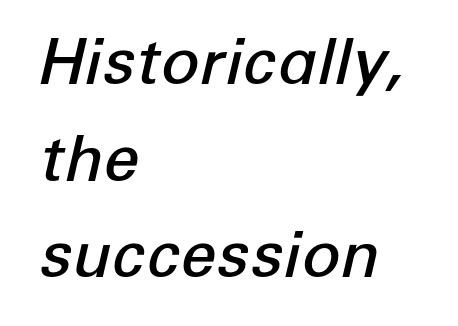
Horizontal bands of white between lines are of average thickness. Notice how the stems are inclined rather than vertical — that's the hallmark of italics. Descender tails drop into unmarked territory. The rag falls on the right side of this text block. Caption: standard tracking, unaltered.
